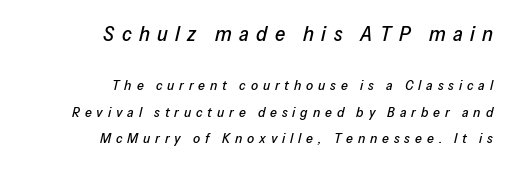
This sample is right-justified, so line beginnings fall wherever the words allow. Underlining? Definitely not there. Loose tracking; the words dissolve into strings of separated letters. Look at the glyph heights: the upper group is clearly the bigger setting. Every character sits at an angle, as italics do.
